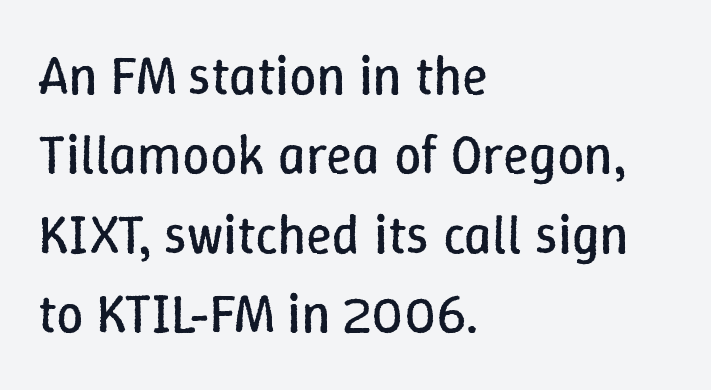
Q: Is the text bold? A: No.
Q: Is the text italic (slanted)? A: No, it is upright.
Q: Is the text underlined? A: No.
Q: How is the paragraph aligned? A: Left-aligned.
Q: Is the spacing between letters normal or unusually wide? A: Normal.
Q: Is the spacing between lines tight, normal or loose? A: Normal.
Q: Width (condensed, normal, or wide)? A: Normal.
Q: Stroke contrast? A: Low.
Q: x-height? A: Medium.
Q: Monospaced? A: No.
